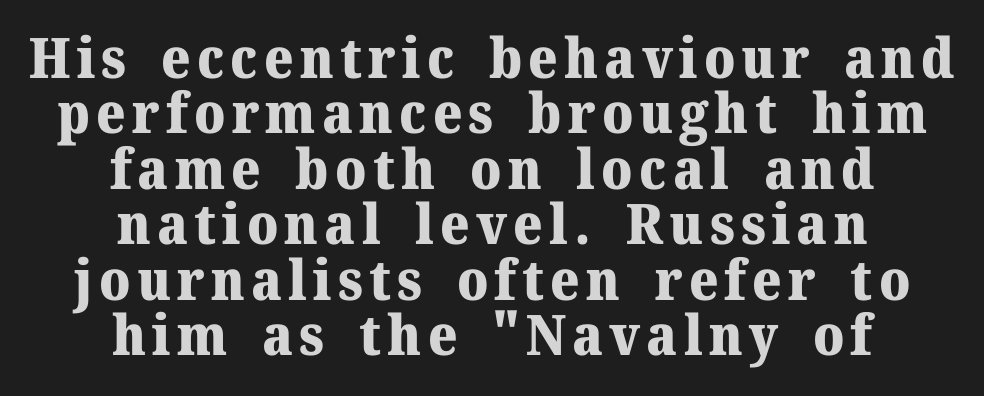
The image shows 56 px heavy serif type, upright; set centered, tight line spacing (0.99x), not underlined; medium stroke contrast and a medium x-height.
